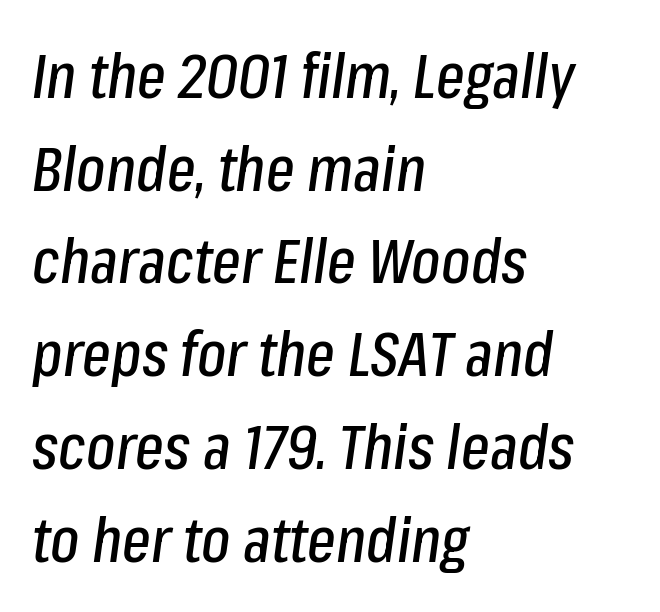
Spacing between characters is what you'd get straight out of the box. The designer left line spacing at the default. Designer's note — italics engaged. Underline: absent.
